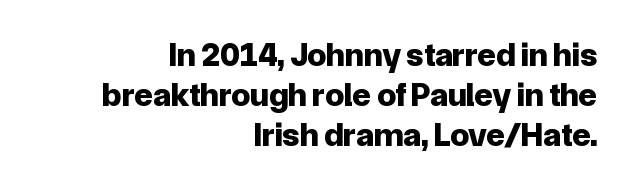
{"serif": "no", "italic": "no", "bold": "yes", "weight": "bold", "width": "normal", "stroke_contrast": "low", "x_height": "medium", "monospaced": "no", "underline": "no", "align": "right", "line_spacing_ratio": 1.17, "letter_spacing": "normal", "letter_spacing_em": 0.0, "glyph_px": 34}
